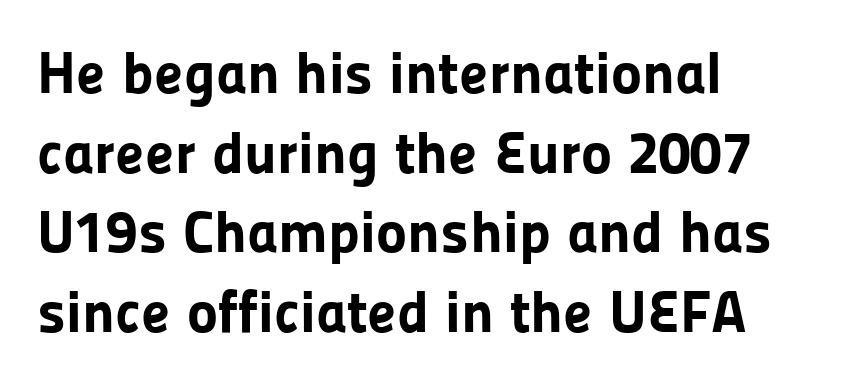
The image shows 59 px bold sans-serif type, upright; set left-aligned, normal line spacing (1.35x), normal letter spacing, not underlined; low stroke contrast and a medium x-height.
